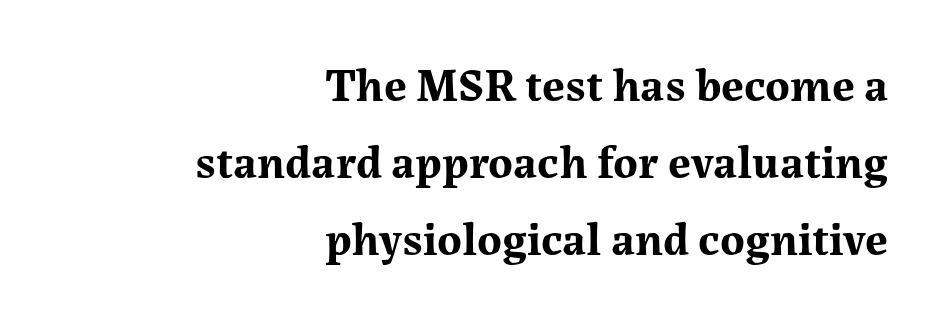
The image shows 47 px bold serif type, upright; set right-aligned, normal line spacing (1.64x), normal letter spacing, not underlined; medium stroke contrast and a medium x-height.
